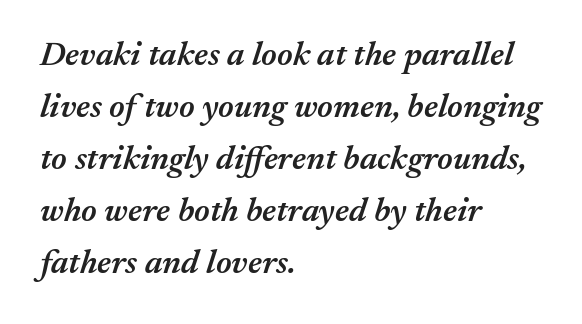
Notice the strokes are somewhat thickened but not fully heavy: this is a semibold. The area under the type is left untouched. Honestly, the row spacing looks completely unremarkable. The paragraph shown leans on its left margin.
